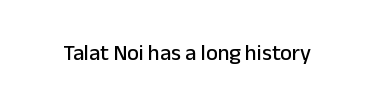
Q: Is the text italic (slanted)? A: No, it is upright.
Q: Is the text underlined? A: No.
Q: Is the spacing between letters normal or unusually wide? A: Normal.
